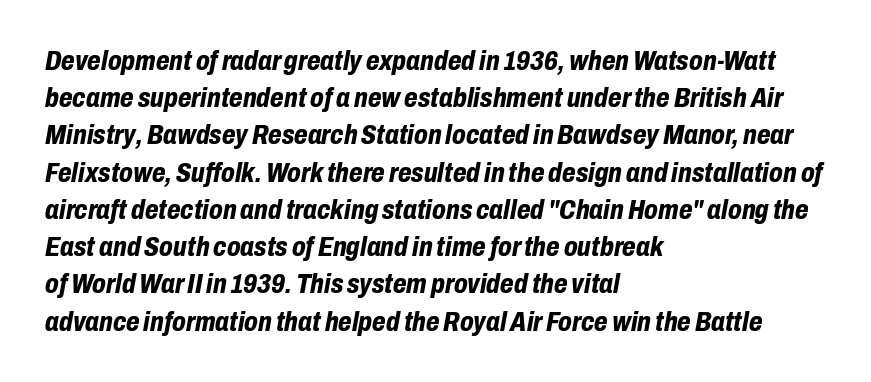
Q: Is the text bold? A: Yes.
Q: Is the text italic (slanted)? A: Yes, it leans right by about 10 degrees.
Q: Is the text underlined? A: No.
Q: How is the paragraph aligned? A: Left-aligned.
Q: Is the spacing between letters normal or unusually wide? A: Normal.
Q: Is the spacing between lines tight, normal or loose? A: Normal.
Q: Width (condensed, normal, or wide)? A: Condensed.
Q: Stroke contrast? A: Low.
Q: x-height? A: Medium.
Q: Monospaced? A: No.
